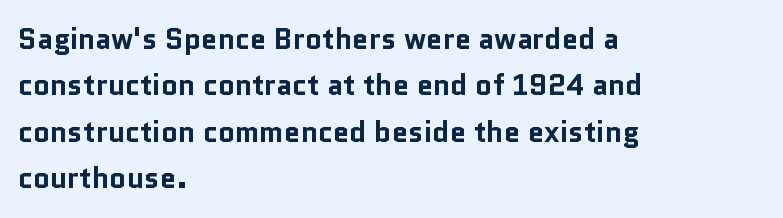
{"serif": "no", "italic": "no", "bold": "yes", "weight": "bold", "width": "normal", "stroke_contrast": "low", "x_height": "medium", "monospaced": "no", "underline": "no", "align": "left", "line_spacing": "normal", "line_spacing_ratio": 1.6, "letter_spacing": "normal", "letter_spacing_em": 0.0, "glyph_px": 29}
